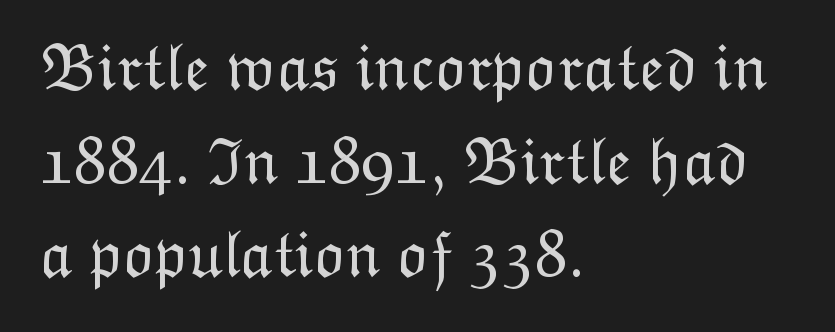
Q: Is the text bold? A: No.
Q: Is the text italic (slanted)? A: No, it is upright.
Q: Is the text underlined? A: No.
Q: How is the paragraph aligned? A: Left-aligned.
Q: Is the spacing between letters normal or unusually wide? A: Normal.
Q: Is the spacing between lines tight, normal or loose? A: Normal.
Q: Width (condensed, normal, or wide)? A: Normal.
Q: Stroke contrast? A: Low.
Q: x-height? A: Medium.
Q: Monospaced? A: No.
